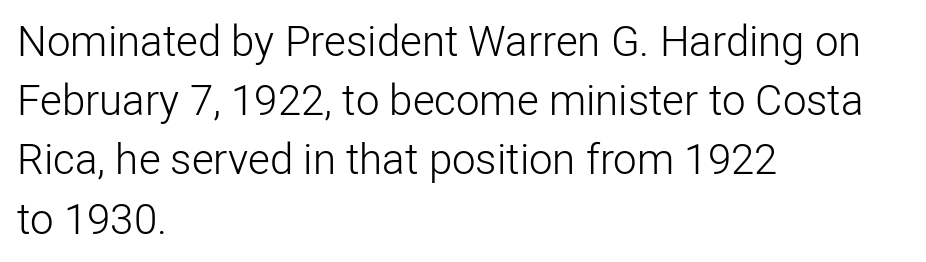
The image shows 42 px light sans-serif type, upright; set left-aligned, normal line spacing (1.41x), normal letter spacing, not underlined; low stroke contrast and a medium x-height.
